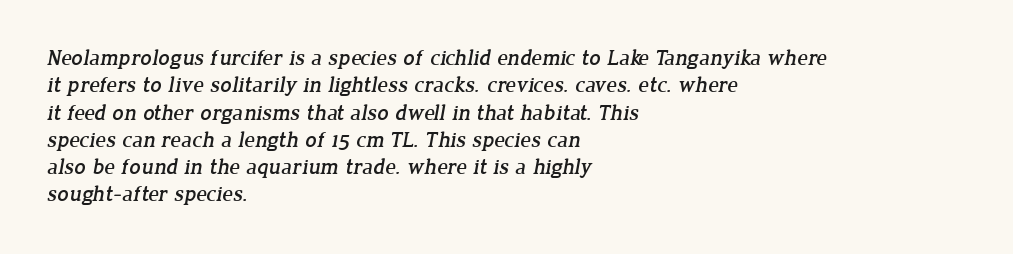
Which margin do the lines hug? The left one — the right edge is uneven. The space directly below the letters is spotless. Spacing between characters is what you'd get straight out of the box.
